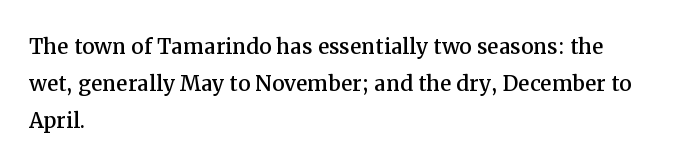
Q: Is the text italic (slanted)? A: No, it is upright.
Q: Is the typeface a serif or a sans-serif typeface? A: Serif.
Q: Is the text underlined? A: No.
Q: How is the paragraph aligned? A: Left-aligned.
Q: Is the spacing between letters normal or unusually wide? A: Normal.
Q: Is the spacing between lines tight, normal or loose? A: Normal.
Q: Width (condensed, normal, or wide)? A: Normal.
Q: Stroke contrast? A: Medium.
Q: x-height? A: Medium.
Q: Monospaced? A: No.
